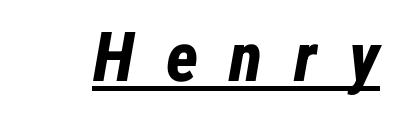
Q: Is the text bold? A: Yes.
Q: Is the text italic (slanted)? A: Yes, it leans right by about 12 degrees.
Q: Is the text underlined? A: Yes.
Q: Is the spacing between letters normal or unusually wide? A: Unusually wide.
Q: Width (condensed, normal, or wide)? A: Condensed.
Q: Stroke contrast? A: Low.
Q: x-height? A: Medium.
Q: Monospaced? A: No.
